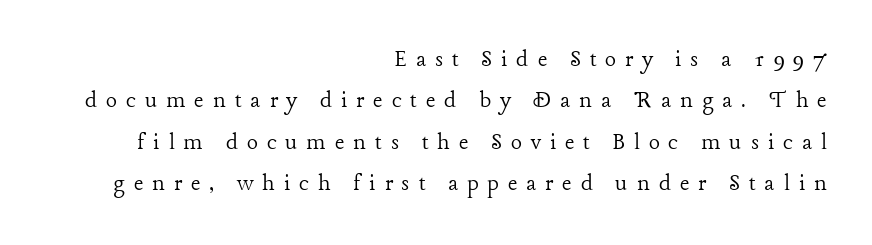
Unlike italic type, these characters show no tilt at all. Horizontal bands of white between lines are of average thickness. Teacher's note: observe the even right margin — that is flush-right alignment. The strokes are not fattened; the text isn't bold.
